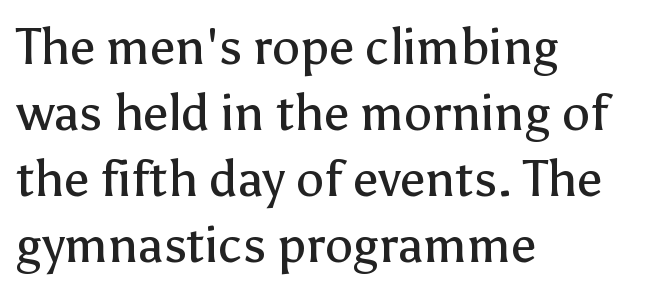
{"serif": "no", "italic": "no", "bold": "no", "weight": "regular", "width": "normal", "stroke_contrast": "low", "x_height": "medium", "monospaced": "no", "underline": "no", "align": "left", "line_spacing": "normal", "line_spacing_ratio": 1.32, "letter_spacing": "normal", "letter_spacing_em": 0.0, "glyph_px": 50}
